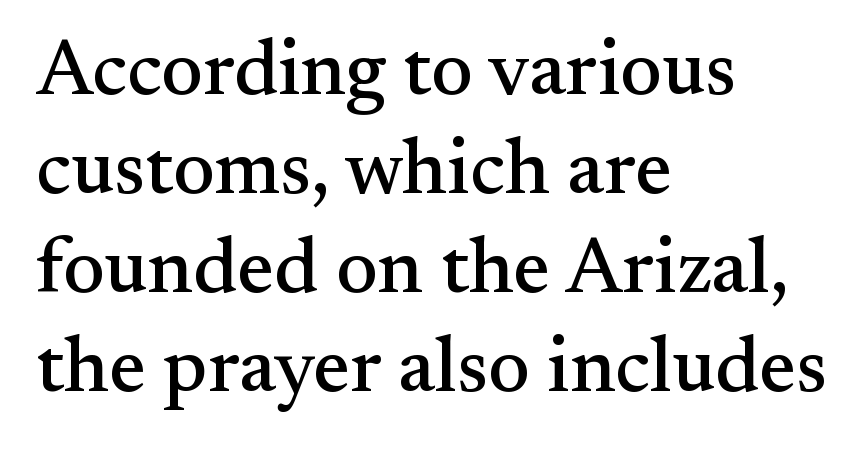
Q: Is the text italic (slanted)? A: No, it is upright.
Q: Is the typeface a serif or a sans-serif typeface? A: Serif.
Q: Is the text underlined? A: No.
Q: How is the paragraph aligned? A: Left-aligned.
Q: Is the spacing between letters normal or unusually wide? A: Normal.
Q: Is the spacing between lines tight, normal or loose? A: Normal.
Q: Width (condensed, normal, or wide)? A: Normal.
Q: Stroke contrast? A: Medium.
Q: x-height? A: Small.
Q: Monospaced? A: No.
